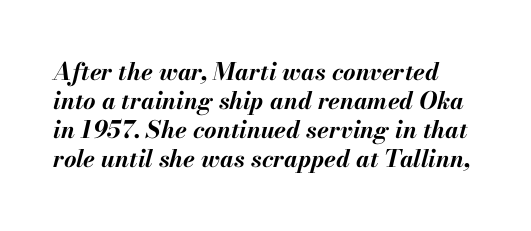
{"italic": "yes", "lean": "right", "slant_degrees": 13, "bold": "yes", "underline": "no", "line_spacing_ratio": 1.21, "letter_spacing": "normal", "letter_spacing_em": 0.0, "glyph_px": 24}
